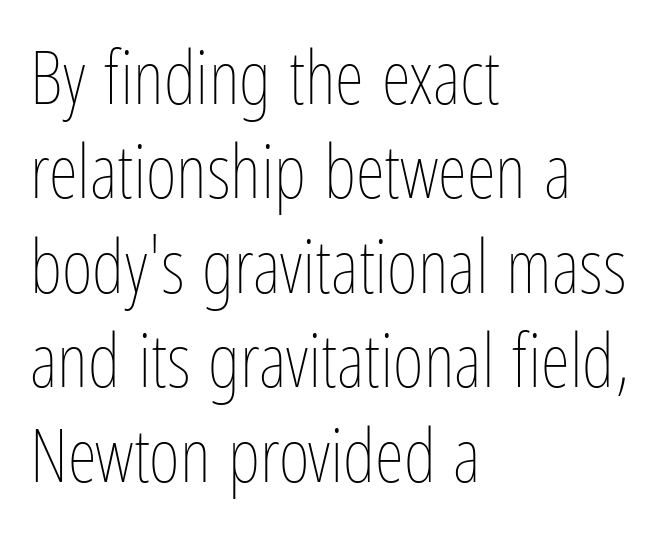
The lettering holds an erect, upright posture throughout. Leftover space on each line is placed entirely after the last word. The designer left line spacing at the default. The typeface has the unassuming heft of standard copy or less. Is this a fixed-width face? No — the glyphs have proportional, varying widths. Has an underline been added? It has not.
